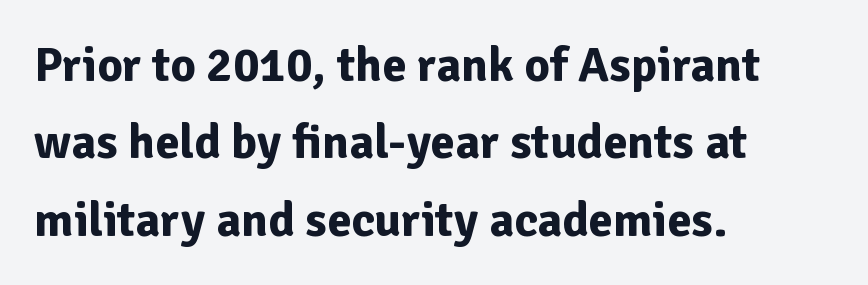
Q: Is the text bold? A: Yes.
Q: Is the text italic (slanted)? A: No, it is upright.
Q: Is the typeface a serif or a sans-serif typeface? A: Sans-serif.
Q: Is the text underlined? A: No.
Q: How is the paragraph aligned? A: Left-aligned.
Q: Is the spacing between letters normal or unusually wide? A: Normal.
Q: Is the spacing between lines tight, normal or loose? A: Normal.
Q: Width (condensed, normal, or wide)? A: Normal.
Q: Stroke contrast? A: Low.
Q: x-height? A: Medium.
Q: Monospaced? A: No.
